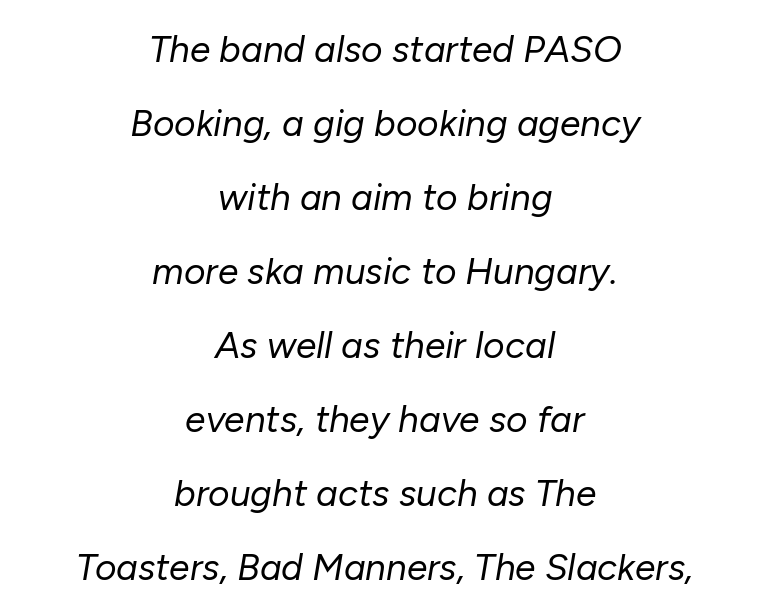
The image shows 37 px regular-weight type, italic (leaning right); set centered, loose line spacing (2.0x), normal letter spacing, not underlined; low stroke contrast and a medium x-height.
